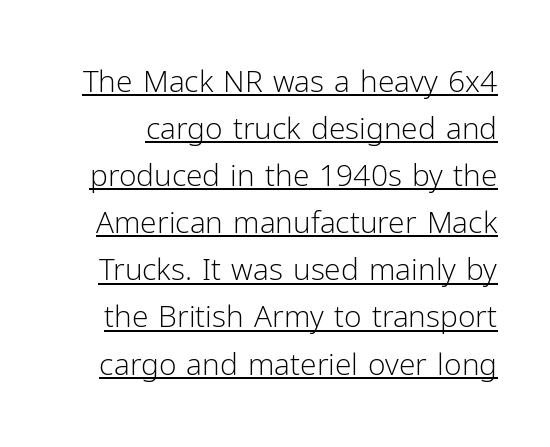
Q: Is the text bold? A: No.
Q: Is the text italic (slanted)? A: No, it is upright.
Q: Is the typeface a serif or a sans-serif typeface? A: Sans-serif.
Q: Is the text underlined? A: Yes.
Q: Is the spacing between letters normal or unusually wide? A: Normal.
Q: Is the spacing between lines tight, normal or loose? A: Normal.
Q: Width (condensed, normal, or wide)? A: Normal.
Q: Stroke contrast? A: Low.
Q: x-height? A: Medium.
Q: Monospaced? A: No.
